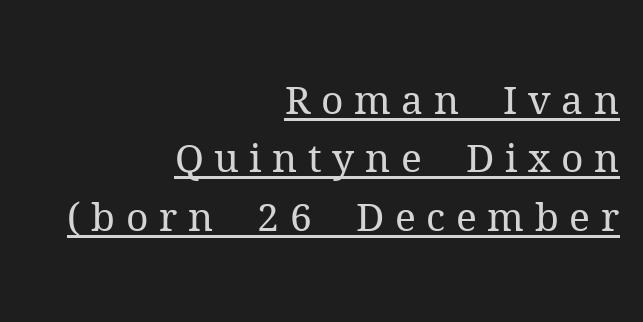
The image shows 39 px regular-weight serif type, upright; set right-aligned, normal line spacing (1.5x), unusually wide letter spacing (+0.27 em), underlined; medium stroke contrast and a medium x-height.
